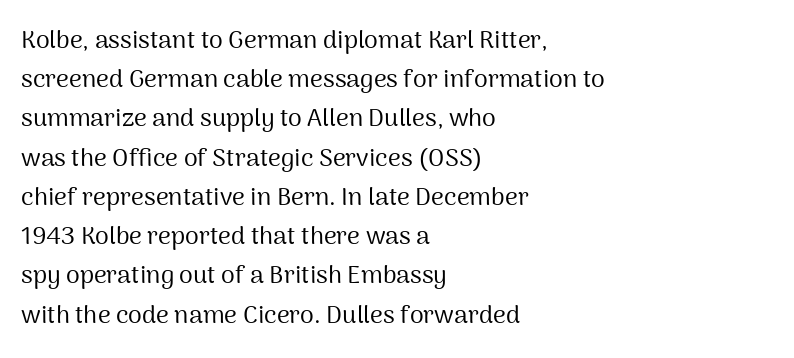
The image shows 25 px text type, upright; set left-aligned, normal line spacing (1.57x), normal letter spacing, not underlined.
